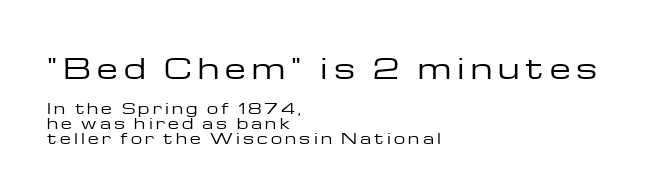
{"italic": "no", "bold": "no", "underline": "no", "align": "left", "line_spacing": "tight", "line_spacing_ratio": 1.07, "letter_spacing": "wide", "letter_spacing_em": 0.23, "larger_block": "first", "size_ratio": 1.93, "glyph_px": 27}
